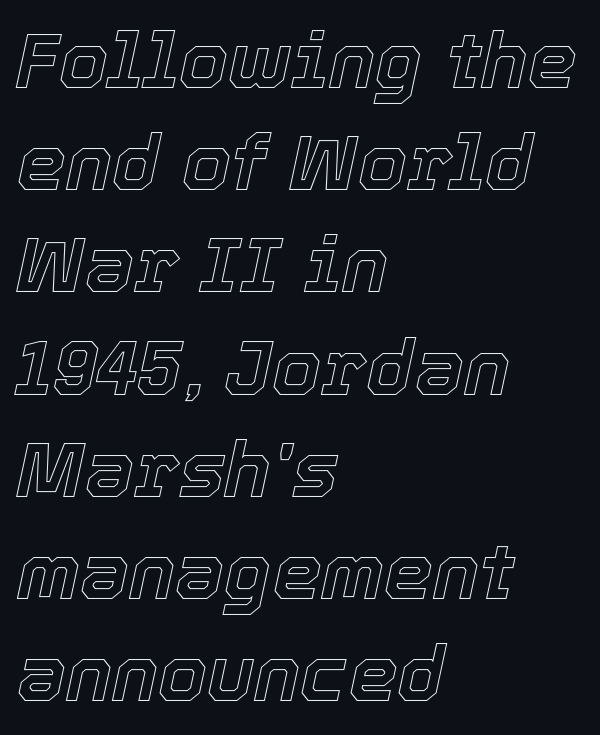
Q: Is the text italic (slanted)? A: Yes, it leans right by about 12 degrees.
Q: Is the text underlined? A: No.
Q: How is the paragraph aligned? A: Left-aligned.
Q: Is the spacing between letters normal or unusually wide? A: Normal.
Q: Is the spacing between lines tight, normal or loose? A: Normal.
Q: Width (condensed, normal, or wide)? A: Normal.
Q: x-height? A: Medium.
Q: Monospaced? A: No.
